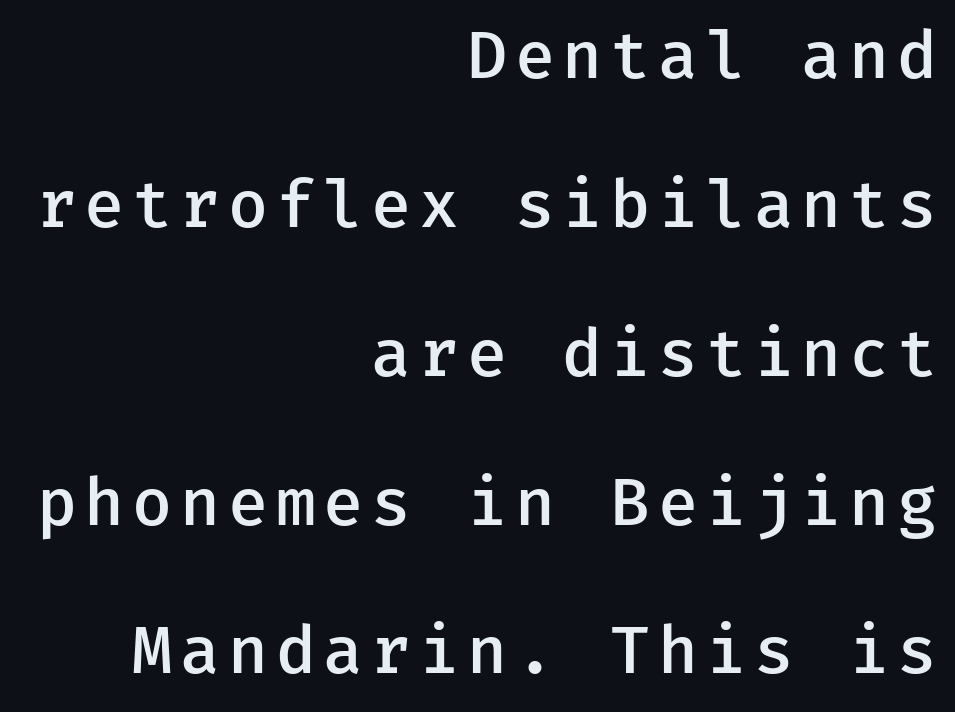
The image shows 65 px semibold sans-serif type, upright; set right-aligned, loose line spacing (2.29x), not underlined; low stroke contrast and a medium x-height.
